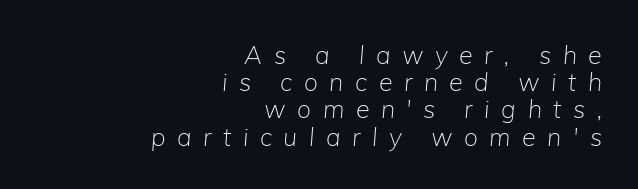
Nothing heavy about these letters — not bold at all. Tall strokes in this sample are angled rather than plumb. In CSS terms this would be text-align: right. The passage shown stacks its lines with hardly any gap. The glyphs are unaccompanied by any horizontal stroke below them.
